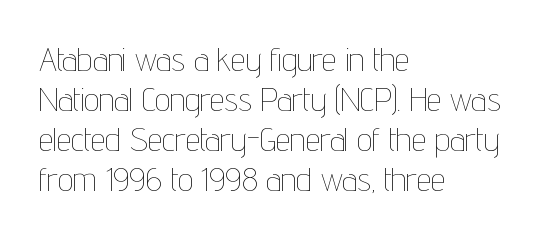
The image shows 33 px thin, condensed type, upright; set left-aligned, line spacing 1.21x, normal letter spacing, not underlined; low stroke contrast and a medium x-height.
